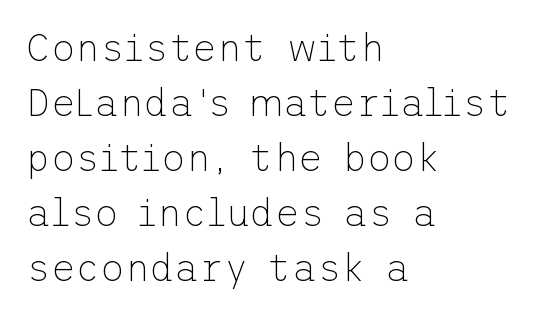
{"serif": "no", "italic": "no", "bold": "no", "weight": "thin", "width": "normal", "stroke_contrast": "low", "x_height": "medium", "underline": "no", "align": "left", "line_spacing": "normal", "line_spacing_ratio": 1.45, "letter_spacing": "normal", "letter_spacing_em": 0.0, "glyph_px": 38}
